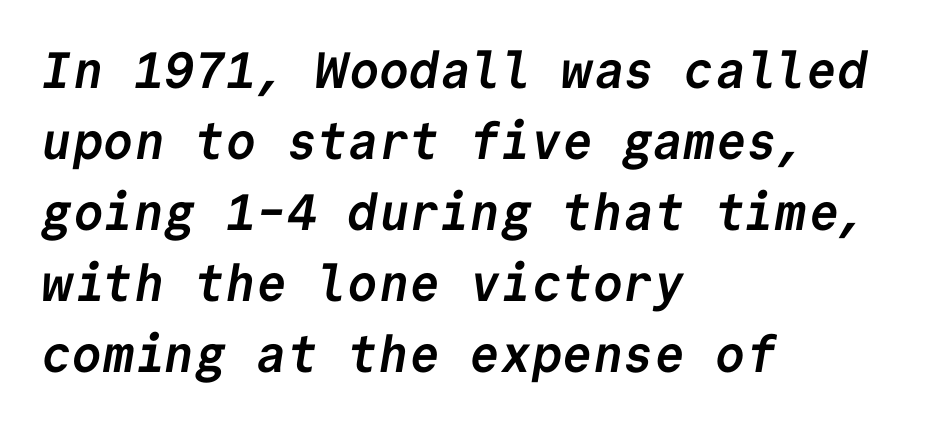
What kind of face is this? One without serifs — a sans. In terms of leading, this rendering sits right in the middle. Line starts are locked; line ends wander. The type is set solid horizontally, with unmodified tracking. Here the designer chose a console-style face with uniform glyph widths.
